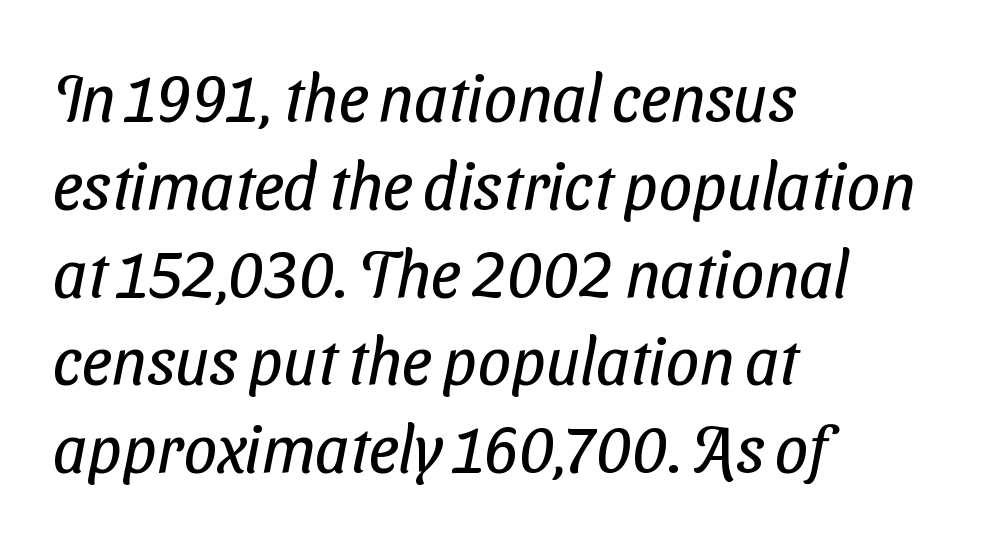
Q: Is the text bold? A: No.
Q: Is the typeface a serif or a sans-serif typeface? A: Sans-serif.
Q: Is the text underlined? A: No.
Q: How is the paragraph aligned? A: Left-aligned.
Q: Is the spacing between letters normal or unusually wide? A: Normal.
Q: Is the spacing between lines tight, normal or loose? A: Normal.
Q: Width (condensed, normal, or wide)? A: Condensed.
Q: Stroke contrast? A: Low.
Q: x-height? A: Medium.
Q: Monospaced? A: No.
